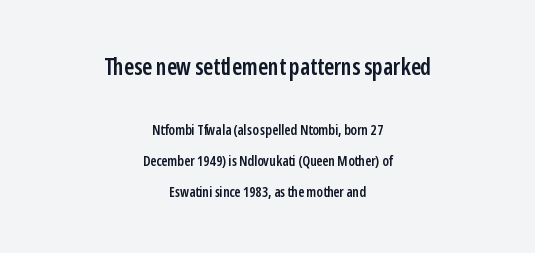
{"italic": "no", "bold": "semi", "underline": "no", "align": "center", "line_spacing": "loose", "line_spacing_ratio": 2.23, "letter_spacing": "normal", "letter_spacing_em": 0.0, "larger_block": "first", "size_ratio": 1.64, "glyph_px": 23}
